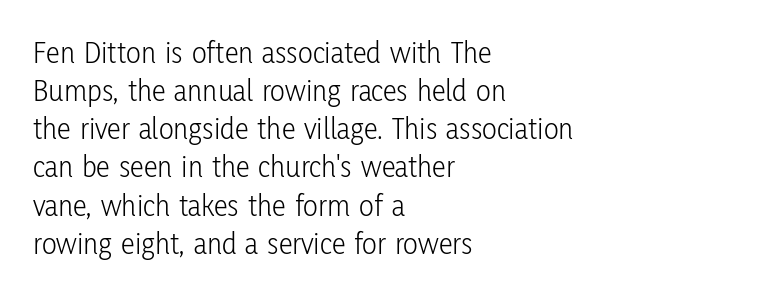
Q: Is the text bold? A: No.
Q: Is the text italic (slanted)? A: No, it is upright.
Q: Is the typeface a serif or a sans-serif typeface? A: Sans-serif.
Q: Is the text underlined? A: No.
Q: How is the paragraph aligned? A: Left-aligned.
Q: Is the spacing between letters normal or unusually wide? A: Normal.
Q: Width (condensed, normal, or wide)? A: Condensed.
Q: Stroke contrast? A: Low.
Q: x-height? A: Medium.
Q: Monospaced? A: No.
